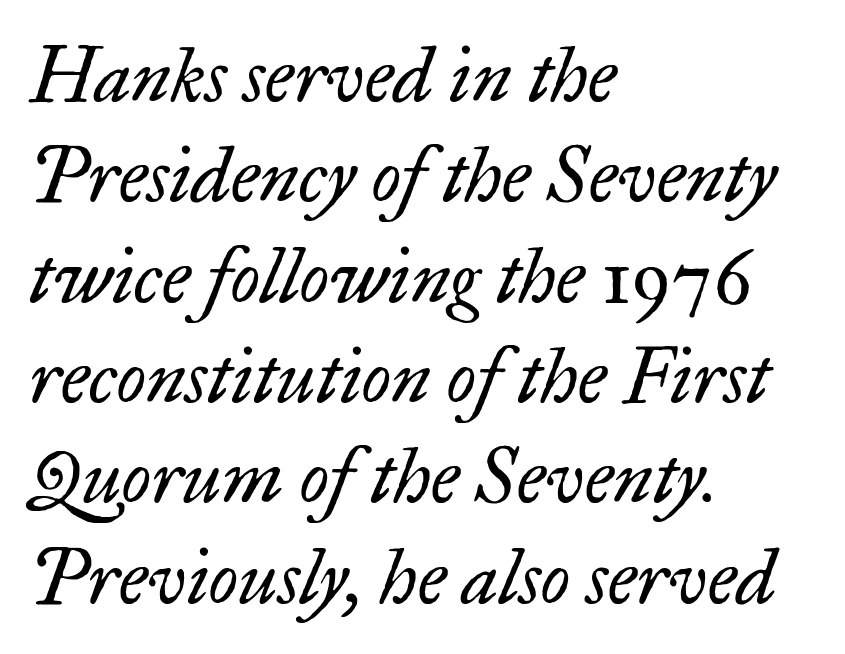
The passage shown stacks its lines at a standard gap. Ink coverage per letter is moderate at most. Spacing verdict: proportional, widths tailored to each character. Quick note: italic.
